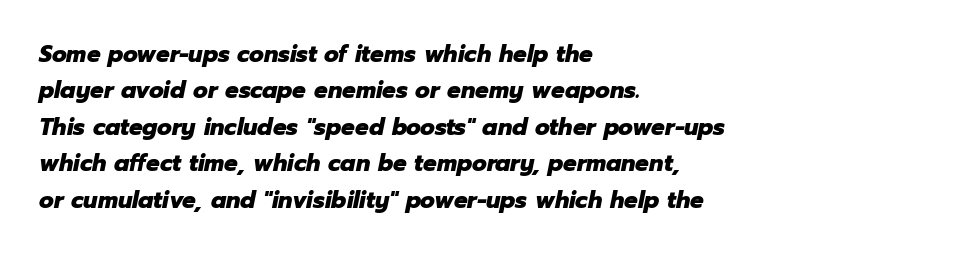
Left-aligned paragraph, ragged on the right. No extra tracking has been applied to these lines. The font's italic variant was chosen for this text. Letters rest on an invisible, unmarked baseline.
